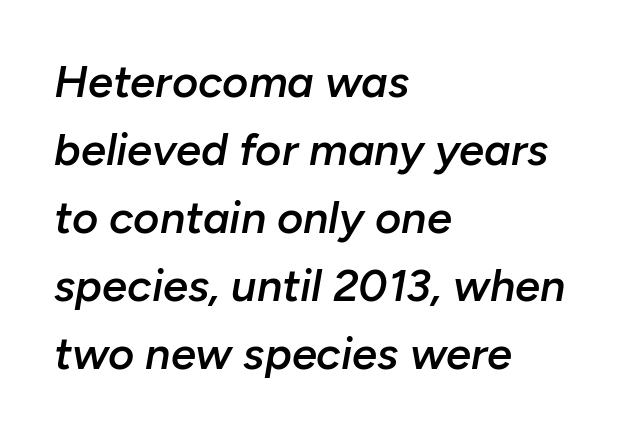
The image shows 45 px semibold type, italic (leaning right); set left-aligned, normal line spacing (1.51x), normal letter spacing, not underlined; low stroke contrast and a medium x-height.
